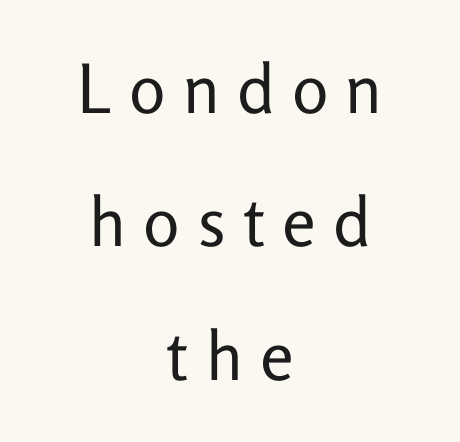
Q: Is the text bold? A: No.
Q: Is the text italic (slanted)? A: No, it is upright.
Q: Is the typeface a serif or a sans-serif typeface? A: Sans-serif.
Q: Is the text underlined? A: No.
Q: How is the paragraph aligned? A: Centered.
Q: Is the spacing between letters normal or unusually wide? A: Unusually wide.
Q: Is the spacing between lines tight, normal or loose? A: Loose.
Q: Width (condensed, normal, or wide)? A: Normal.
Q: Stroke contrast? A: Low.
Q: x-height? A: Medium.
Q: Monospaced? A: No.
